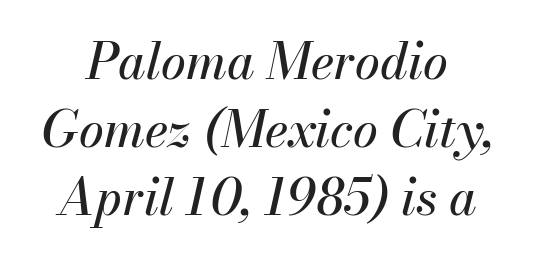
Q: Is the text italic (slanted)? A: Yes, it leans right by about 13 degrees.
Q: Is the text underlined? A: No.
Q: Is the spacing between letters normal or unusually wide? A: Normal.
Q: Is the spacing between lines tight, normal or loose? A: Normal.
Q: Width (condensed, normal, or wide)? A: Normal.
Q: Stroke contrast? A: Medium.
Q: x-height? A: Small.
Q: Monospaced? A: No.
